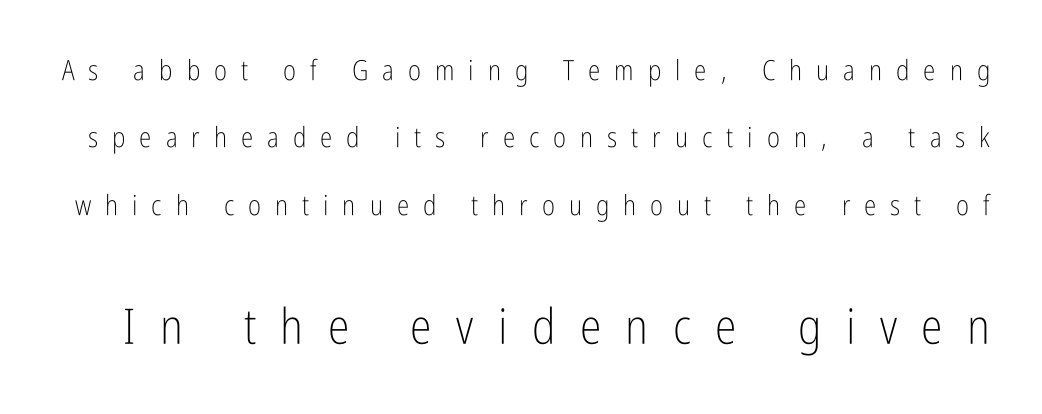
Q: Is the text bold? A: No.
Q: Is the text italic (slanted)? A: No, it is upright.
Q: Is the typeface a serif or a sans-serif typeface? A: Sans-serif.
Q: Is the text underlined? A: No.
Q: Is the spacing between letters normal or unusually wide? A: Unusually wide.
Q: Is the spacing between lines tight, normal or loose? A: Loose.
Q: Which block of text is set in a larger size, the first (top) or the second (bottom)? A: The second (bottom) one.
Q: Width (condensed, normal, or wide)? A: Condensed.
Q: Stroke contrast? A: Low.
Q: x-height? A: Medium.
Q: Monospaced? A: No.
